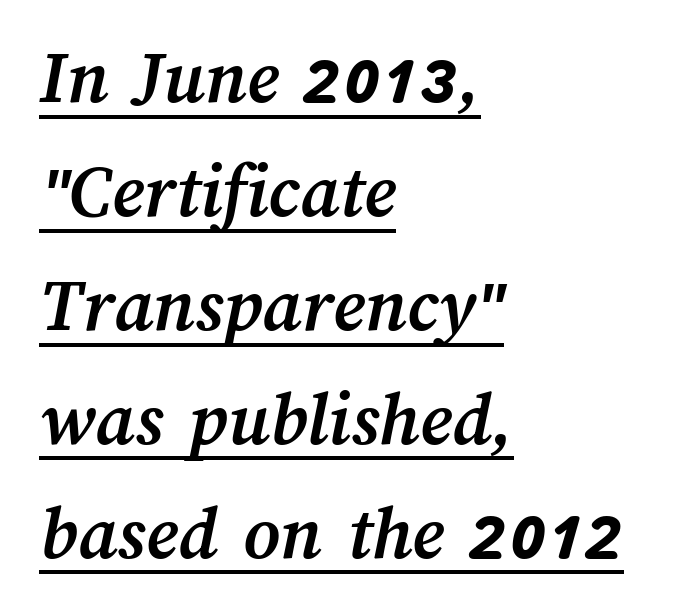
{"bold": "yes", "weight": "semibold", "width": "normal", "stroke_contrast": "medium", "x_height": "medium", "monospaced": "no", "underline": "yes", "align": "left", "line_spacing": "normal", "line_spacing_ratio": 1.46, "letter_spacing": "normal", "letter_spacing_em": 0.0, "glyph_px": 78}
